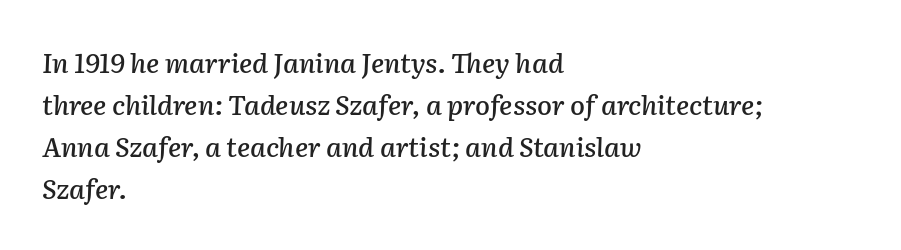
Q: Is the text italic (slanted)? A: Yes, it leans right by about 2 degrees.
Q: Is the text underlined? A: No.
Q: How is the paragraph aligned? A: Left-aligned.
Q: Is the spacing between letters normal or unusually wide? A: Normal.
Q: Is the spacing between lines tight, normal or loose? A: Normal.
